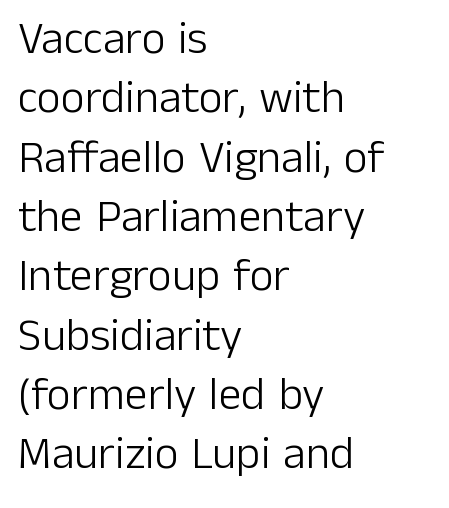
The image shows 46 px light sans-serif type, upright; set left-aligned, normal line spacing (1.29x), normal letter spacing, not underlined; low stroke contrast and a medium x-height.
